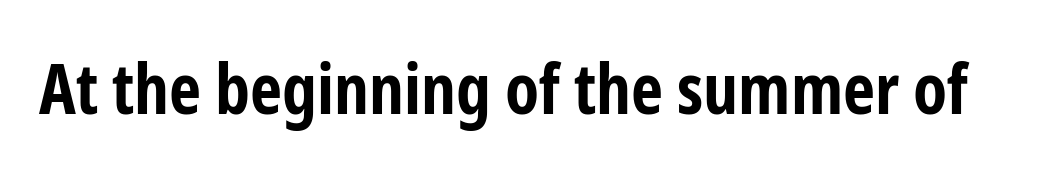
Note the varied advance widths — an 'i' is clearly narrower than an 'm'. Heavy-handed strokes throughout: this text is bold. You can tell from the bare stems that sans-serif type was used. There is no visible air inserted between adjacent glyphs. Every character sits straight up, as roman type does. Glance below the letters and you will spot only blank space.
